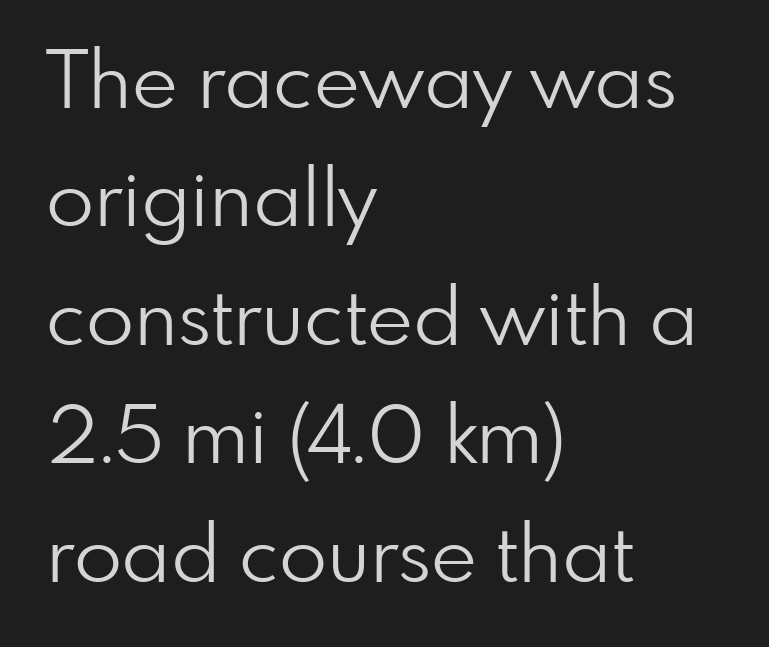
One glance says typical: line gaps are just what's usual. The face used here is proportionally spaced, like ordinary book or web type. The horizontal fit of the characters is conventional and even. A student would call this left alignment; a typographer would say flush left, rag right. Anything drawn beneath the words? Only blank space.
